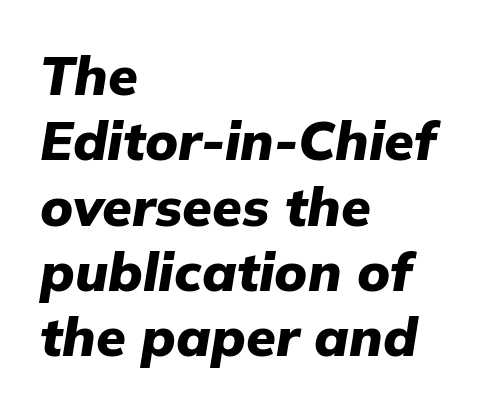
There's an unmistakable incline to the writing here. Does extra space separate the letters? No, they use regular spacing. These lines are rendered in a variable-pitch font. Plenty of ink on the page — the face is bold.
